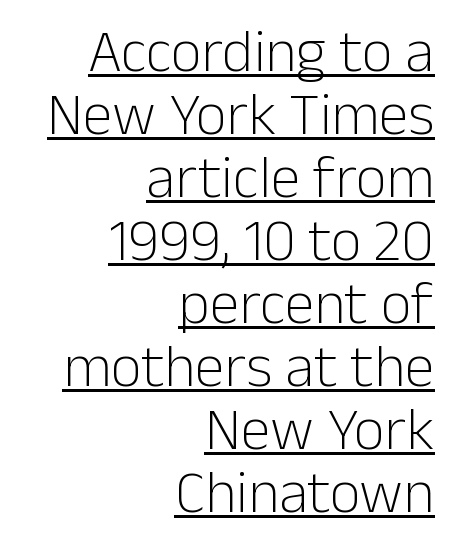
This block would grow much taller if given ordinary leading; it's compressed now. Every stem runs plumb, perpendicular to the baseline. A typesetter would call this zero additional tracking. The letterforms sit at book weight or below.
